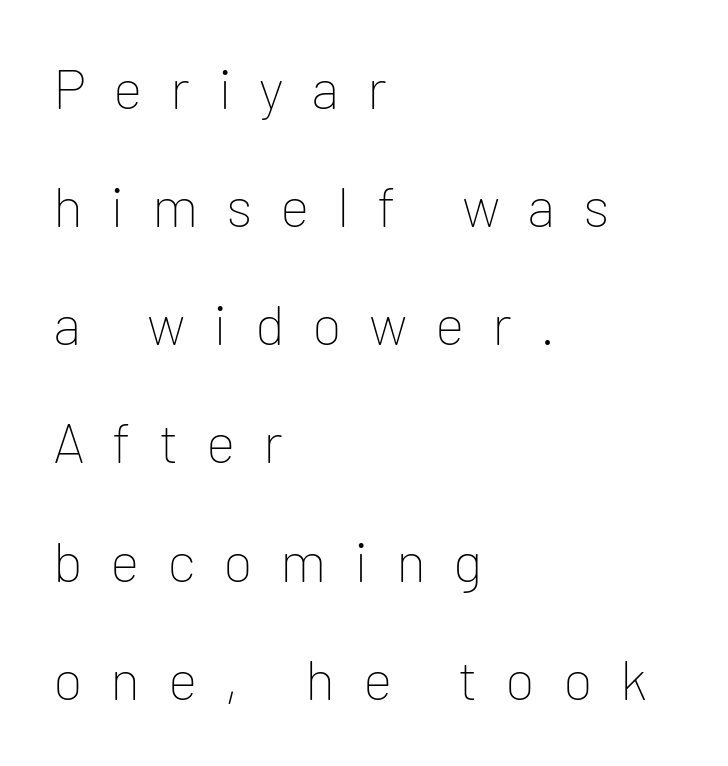
{"serif": "no", "italic": "no", "bold": "no", "weight": "thin", "width": "normal", "stroke_contrast": "low", "x_height": "medium", "monospaced": "no", "underline": "no", "align": "left", "line_spacing": "loose", "line_spacing_ratio": 2.11, "letter_spacing": "wide", "letter_spacing_em": 0.49, "glyph_px": 56}
